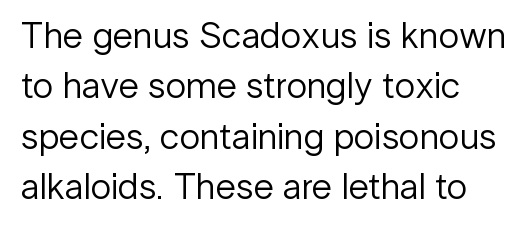
The font sits on the lighter half of the weight spectrum, regular included. The type sits square on the baseline with zero lean. The space between consecutive lines is moderate. Serif or sans? Sans — the stroke terminals are bare.
